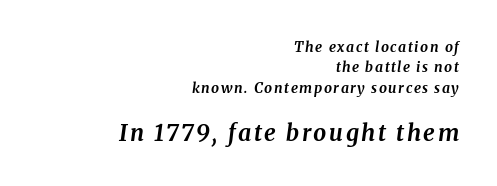
The image shows 23 px bold type, italic (leaning right); set right-aligned, normal line spacing (1.46x), not underlined; the second (bottom) block is 1.64x larger.
